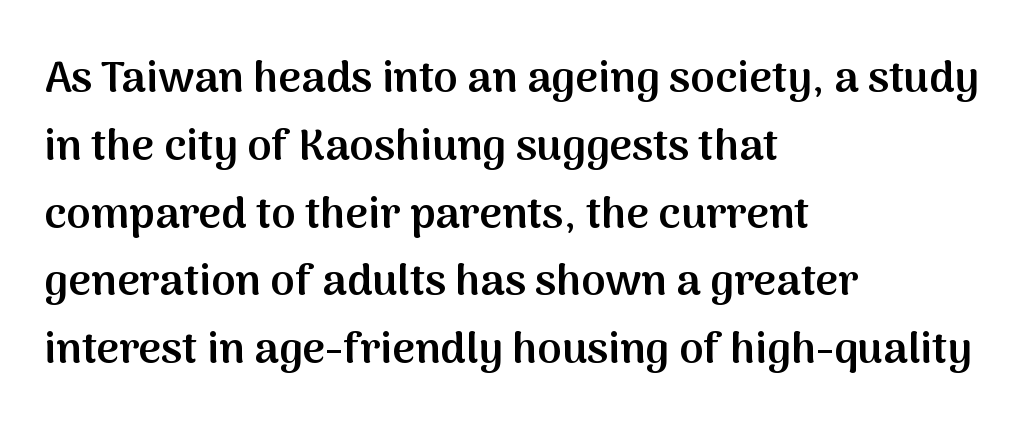
Q: Is the text bold? A: Semi-bold.
Q: Is the text italic (slanted)? A: No, it is upright.
Q: Is the typeface a serif or a sans-serif typeface? A: Sans-serif.
Q: Is the text underlined? A: No.
Q: How is the paragraph aligned? A: Left-aligned.
Q: Is the spacing between letters normal or unusually wide? A: Normal.
Q: Is the spacing between lines tight, normal or loose? A: Normal.
Q: Width (condensed, normal, or wide)? A: Normal.
Q: Stroke contrast? A: Medium.
Q: x-height? A: Medium.
Q: Monospaced? A: No.
